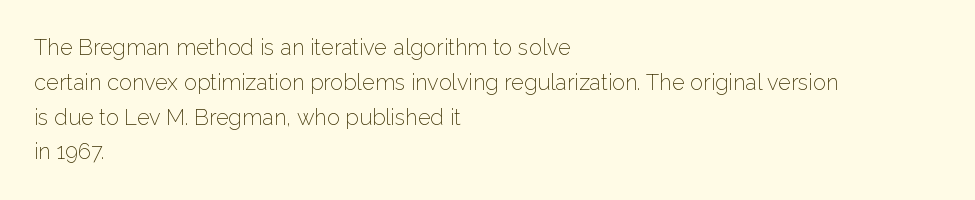
Q: Is the text bold? A: No.
Q: Is the text italic (slanted)? A: No, it is upright.
Q: Is the text underlined? A: No.
Q: How is the paragraph aligned? A: Left-aligned.
Q: Is the spacing between letters normal or unusually wide? A: Normal.
Q: Is the spacing between lines tight, normal or loose? A: Normal.
